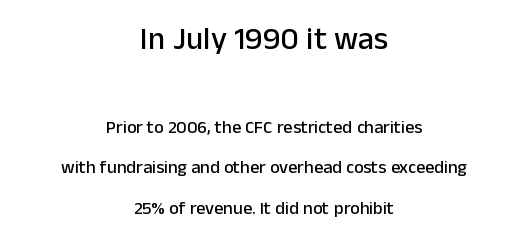
The passage shown has conventional tracking throughout. Between these two stacked blocks, the higher one wins on size. Vertically, the passage feels expansive, rows floating well apart. A roman cut, with each character standing at attention. Think of a printed novel: that variable character pitch is what you see here.
